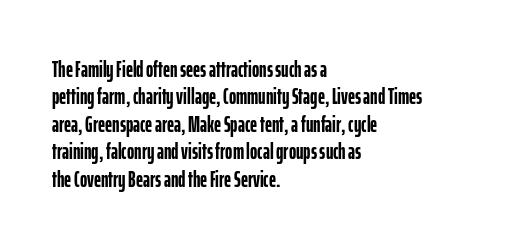
The image shows 22 px bold type, upright; set left-aligned, normal line spacing (1.25x), normal letter spacing, not underlined.
